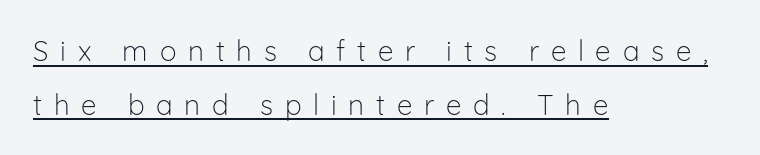
Q: Is the text bold? A: No.
Q: Is the text italic (slanted)? A: No, it is upright.
Q: Is the typeface a serif or a sans-serif typeface? A: Sans-serif.
Q: Is the text underlined? A: Yes.
Q: How is the paragraph aligned? A: Left-aligned.
Q: Is the spacing between letters normal or unusually wide? A: Unusually wide.
Q: Is the spacing between lines tight, normal or loose? A: Loose.
Q: Width (condensed, normal, or wide)? A: Normal.
Q: Stroke contrast? A: Low.
Q: x-height? A: Medium.
Q: Monospaced? A: No.
